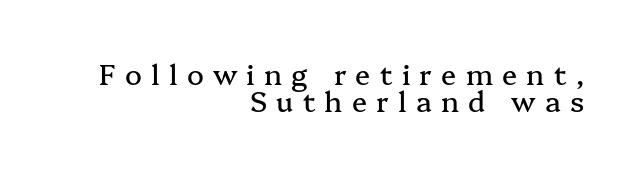
Yep, those are serifs on the letters. If you measured baseline to baseline, you'd find a short distance. In CSS terms this would be text-align: right. Upright lettering throughout. The specimen omits any rule beneath the text block's lines. Honestly, the letter spacing is so wide it's the main thing you notice.
